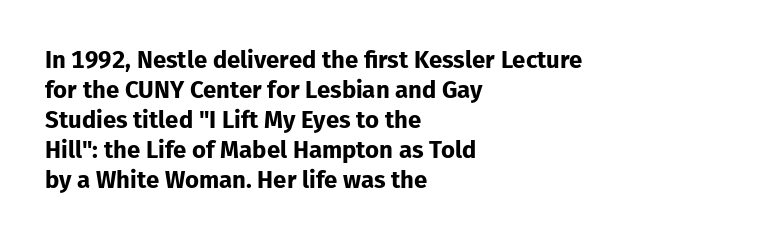
The characters look thick and weighty, a clear bold. Rows of type keep a routine distance in the vertical direction. Each word holds together tightly as a unit, with standard inter-letter gaps. Does the copy run flush right? No — it runs flush left. Beneath every word, the page is bare.
